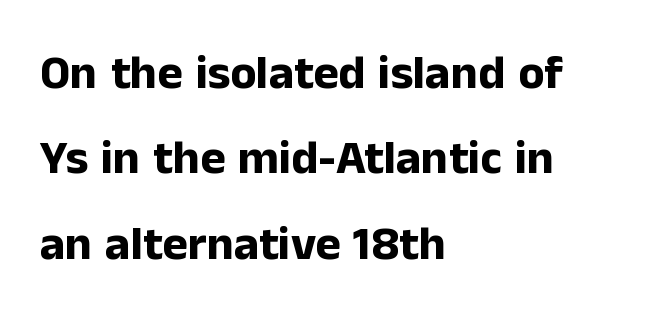
Q: Is the text bold? A: Yes.
Q: Is the text italic (slanted)? A: No, it is upright.
Q: Is the typeface a serif or a sans-serif typeface? A: Sans-serif.
Q: Is the text underlined? A: No.
Q: How is the paragraph aligned? A: Left-aligned.
Q: Is the spacing between letters normal or unusually wide? A: Normal.
Q: Width (condensed, normal, or wide)? A: Normal.
Q: Stroke contrast? A: Low.
Q: x-height? A: Medium.
Q: Monospaced? A: No.
